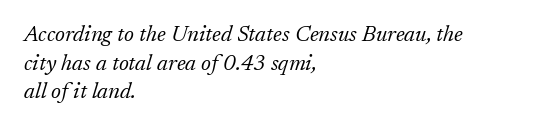
{"italic": "yes", "lean": "right", "slant_degrees": 17, "bold": "no", "underline": "no", "align": "left", "line_spacing": "normal", "line_spacing_ratio": 1.3, "letter_spacing": "normal", "letter_spacing_em": 0.0, "glyph_px": 22}
